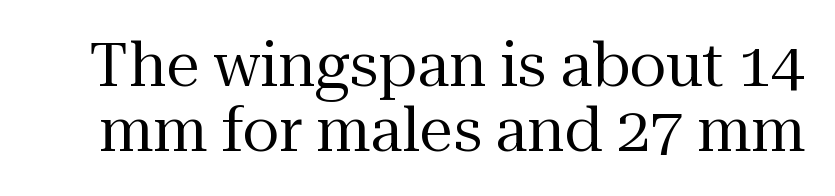
Q: Is the text bold? A: No.
Q: Is the text italic (slanted)? A: No, it is upright.
Q: Is the typeface a serif or a sans-serif typeface? A: Serif.
Q: Is the text underlined? A: No.
Q: Is the spacing between letters normal or unusually wide? A: Normal.
Q: Is the spacing between lines tight, normal or loose? A: Tight.
Q: Width (condensed, normal, or wide)? A: Normal.
Q: Stroke contrast? A: Medium.
Q: x-height? A: Medium.
Q: Monospaced? A: No.
